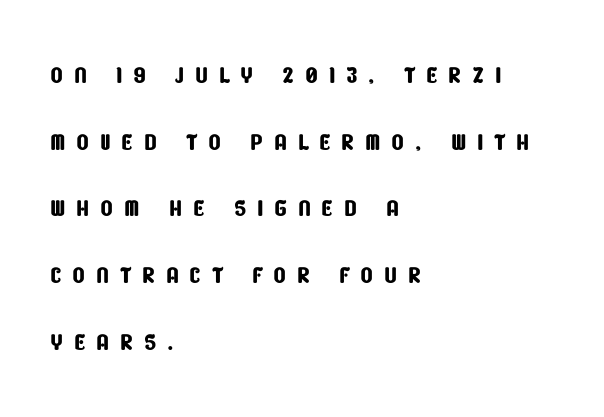
These lines are set flush left with a ragged right edge. This rendering employs a face without finishing strokes, i.e., a sans-serif. One glance says open: line gaps are wider than usual. A typesetter would call this proportional, since set widths differ per character.
